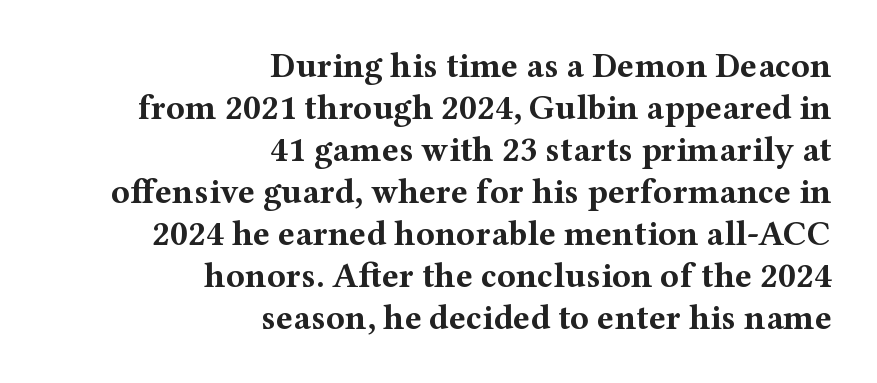
{"serif": "yes", "italic": "no", "bold": "yes", "weight": "bold", "width": "wide", "stroke_contrast": "medium", "x_height": "medium", "monospaced": "no", "underline": "no", "align": "right", "line_spacing_ratio": 1.2, "letter_spacing": "normal", "letter_spacing_em": 0.0, "glyph_px": 35}
